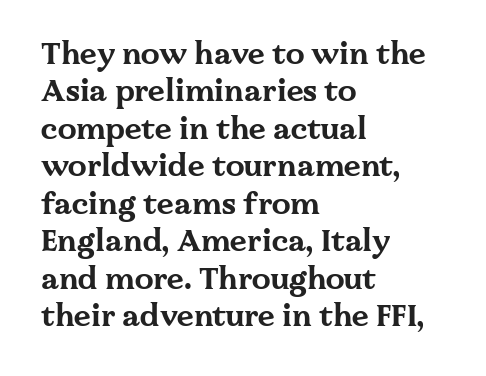
The image shows 30 px bold, wide serif type, upright; set left-aligned, normal line spacing (1.25x), normal letter spacing, not underlined; medium stroke contrast and a medium x-height.
